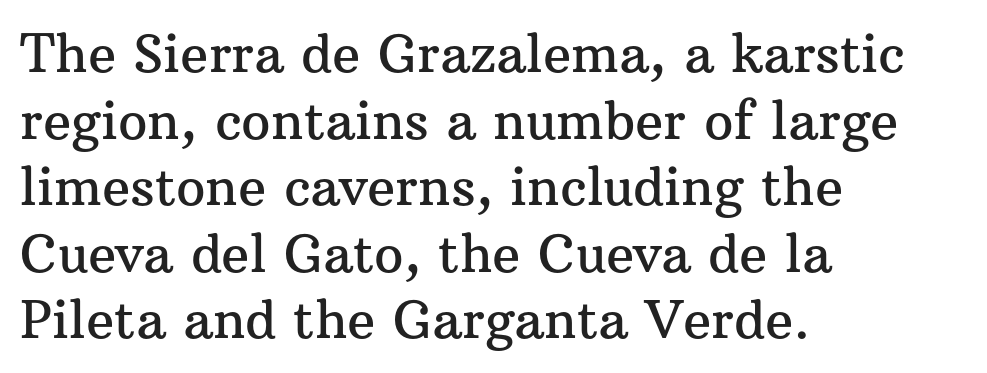
Q: Is the text italic (slanted)? A: No, it is upright.
Q: Is the typeface a serif or a sans-serif typeface? A: Serif.
Q: Is the text underlined? A: No.
Q: How is the paragraph aligned? A: Left-aligned.
Q: Is the spacing between letters normal or unusually wide? A: Normal.
Q: Is the spacing between lines tight, normal or loose? A: Normal.
Q: Width (condensed, normal, or wide)? A: Normal.
Q: Stroke contrast? A: Medium.
Q: x-height? A: Medium.
Q: Monospaced? A: No.
